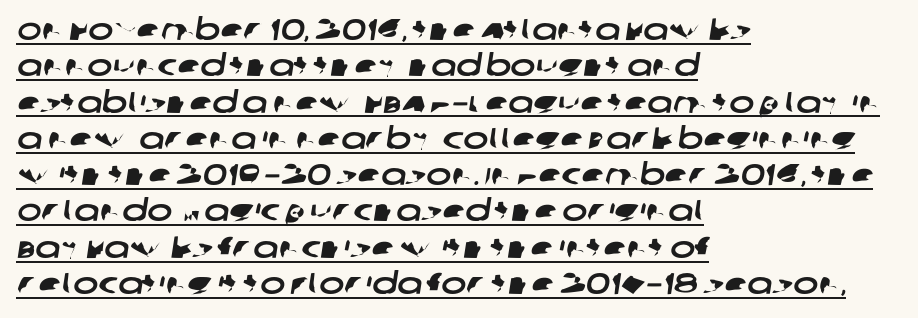
{"serif": "no", "width": "wide", "stroke_contrast": "low", "x_height": "large", "monospaced": "no", "underline": "yes", "align": "left", "line_spacing_ratio": 1.21, "letter_spacing": "normal", "letter_spacing_em": 0.0, "glyph_px": 30}
